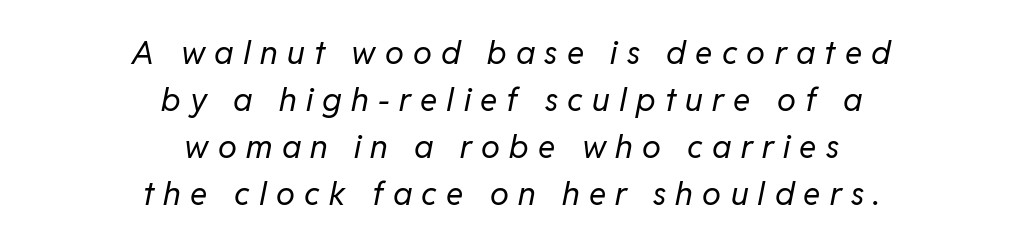
{"italic": "yes", "lean": "right", "slant_degrees": 11, "bold": "no", "weight": "regular", "width": "normal", "stroke_contrast": "low", "x_height": "medium", "monospaced": "no", "underline": "no", "align": "center", "line_spacing": "normal", "line_spacing_ratio": 1.47, "letter_spacing": "wide", "letter_spacing_em": 0.29, "glyph_px": 32}
